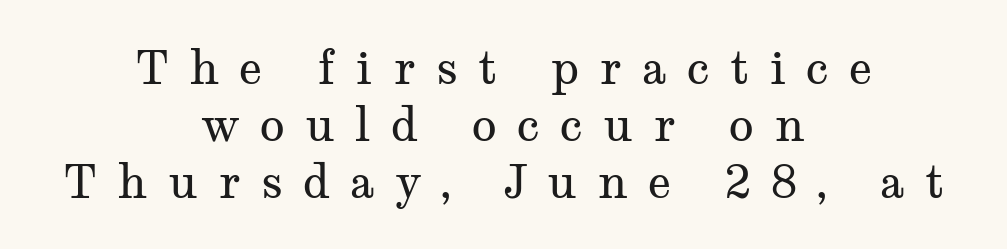
The image shows 46 px regular-weight, wide serif type, upright; set centered, line spacing 1.24x, unusually wide letter spacing (+0.44 em), not underlined; medium stroke contrast and a medium x-height.
